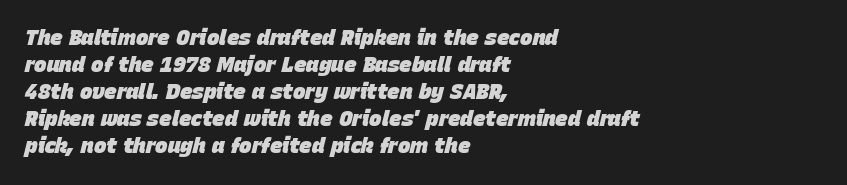
Bold? Absolutely — the strokes are thick and heavy. Notice how descenders clear the ascenders below comfortably — that's standard leading. The typesetter chose a ragged-right arrangement here. Between one letter and the next there's only the usual sliver of space. Would a proofreader flag this as italicized? Yes. The gap between lines stays unmarked.
